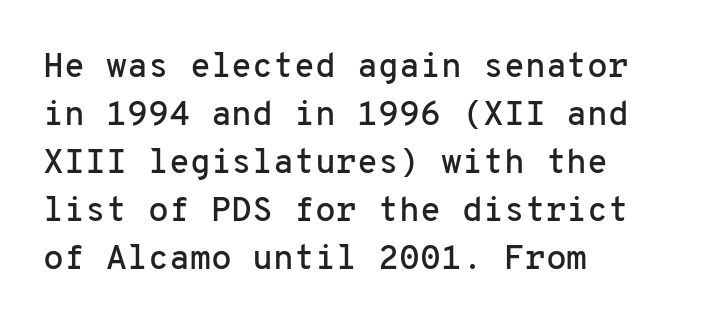
Q: Is the text italic (slanted)? A: No, it is upright.
Q: Is the typeface a serif or a sans-serif typeface? A: Sans-serif.
Q: Is the text underlined? A: No.
Q: How is the paragraph aligned? A: Left-aligned.
Q: Is the spacing between letters normal or unusually wide? A: Normal.
Q: Is the spacing between lines tight, normal or loose? A: Normal.
Q: Width (condensed, normal, or wide)? A: Normal.
Q: Stroke contrast? A: Low.
Q: x-height? A: Medium.
Q: Monospaced? A: Yes.
